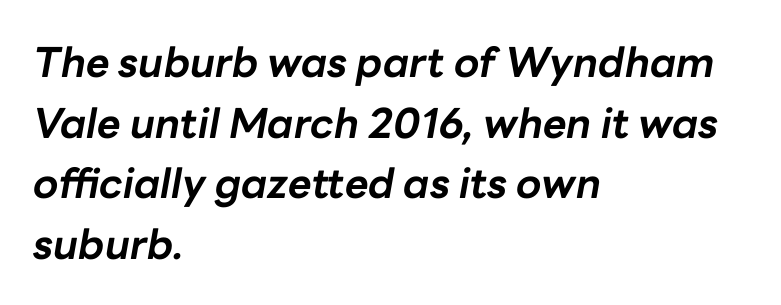
The image shows 41 px bold type, italic (leaning right); set left-aligned, normal line spacing (1.48x), normal letter spacing, not underlined; low stroke contrast and a medium x-height.
